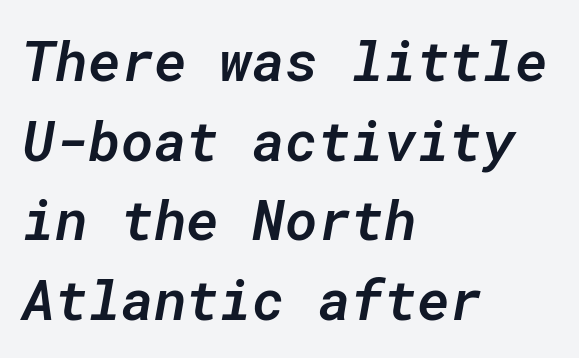
The image shows 56 px semibold type, italic (leaning right), monospaced; set left-aligned, normal line spacing (1.42x), normal letter spacing, not underlined; low stroke contrast and a medium x-height.
